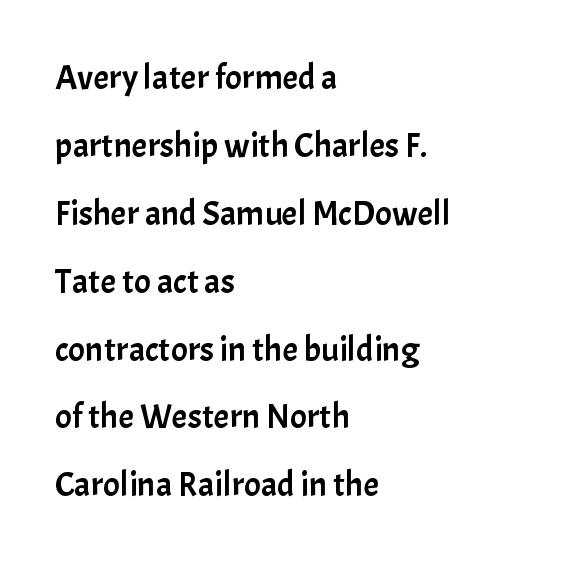
Are there feet on the stems? There aren't — it's a sans. The passage shown has conventional tracking throughout. Airy leading. Varying glyph widths throughout — classic text-font behaviour. Designer's note — italics off, roman on.
